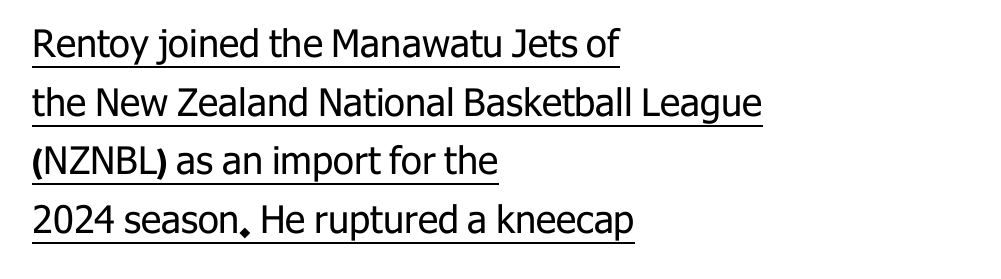
Q: Is the text bold? A: No.
Q: Is the text italic (slanted)? A: No, it is upright.
Q: Is the typeface a serif or a sans-serif typeface? A: Sans-serif.
Q: Is the text underlined? A: Yes.
Q: How is the paragraph aligned? A: Left-aligned.
Q: Is the spacing between letters normal or unusually wide? A: Normal.
Q: Is the spacing between lines tight, normal or loose? A: Normal.
Q: Width (condensed, normal, or wide)? A: Normal.
Q: Stroke contrast? A: Low.
Q: x-height? A: Medium.
Q: Monospaced? A: No.
